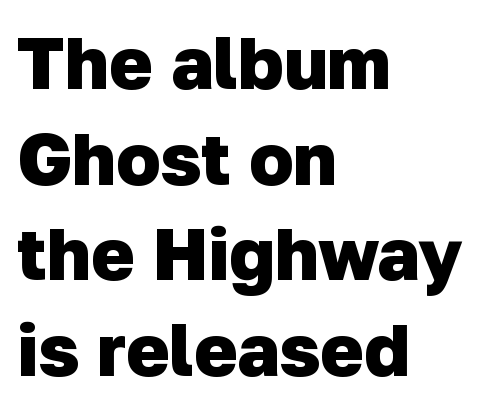
Q: Is the text bold? A: Yes.
Q: Is the typeface a serif or a sans-serif typeface? A: Sans-serif.
Q: Is the text underlined? A: No.
Q: How is the paragraph aligned? A: Left-aligned.
Q: Is the spacing between letters normal or unusually wide? A: Normal.
Q: Is the spacing between lines tight, normal or loose? A: Normal.
Q: Width (condensed, normal, or wide)? A: Normal.
Q: Stroke contrast? A: Low.
Q: x-height? A: Medium.
Q: Monospaced? A: No.
